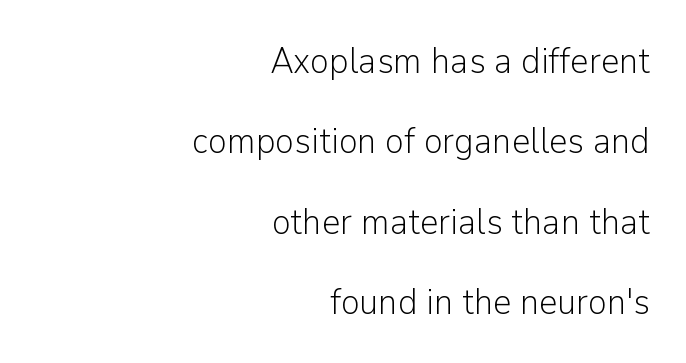
The image shows 36 px light sans-serif type, upright; set right-aligned, loose line spacing (2.23x), normal letter spacing, not underlined; low stroke contrast and a medium x-height.
